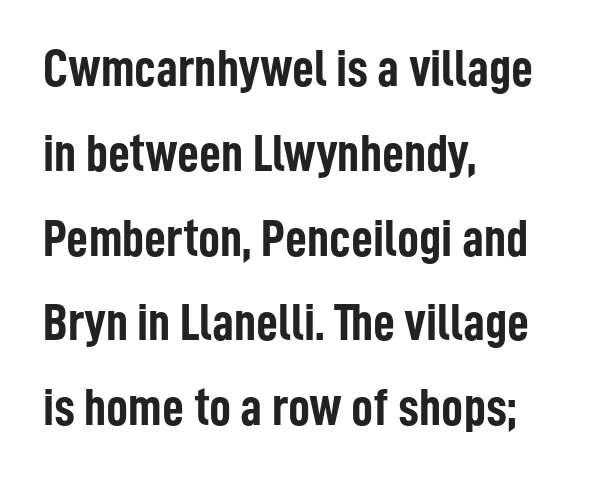
The image shows 54 px semibold, condensed sans-serif type, upright; set left-aligned, normal line spacing (1.57x), normal letter spacing, not underlined; low stroke contrast and a medium x-height.
